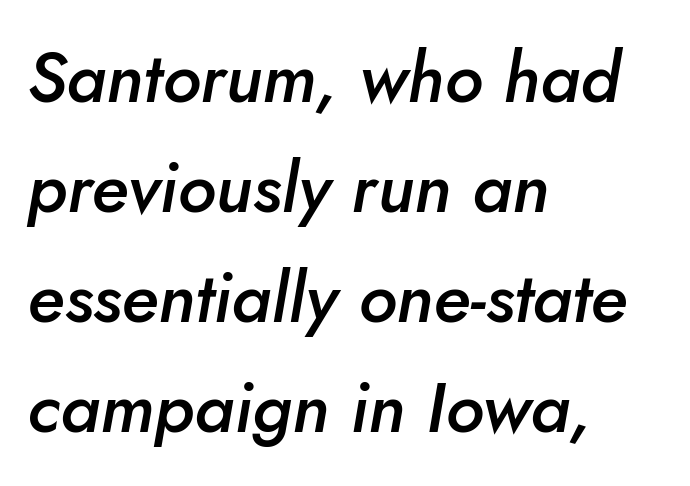
Q: Is the text bold? A: Semi-bold.
Q: Is the text italic (slanted)? A: Yes, it leans right by about 5 degrees.
Q: Is the text underlined? A: No.
Q: How is the paragraph aligned? A: Left-aligned.
Q: Is the spacing between letters normal or unusually wide? A: Normal.
Q: Is the spacing between lines tight, normal or loose? A: Normal.
Q: Width (condensed, normal, or wide)? A: Normal.
Q: Stroke contrast? A: Low.
Q: x-height? A: Small.
Q: Monospaced? A: No.
